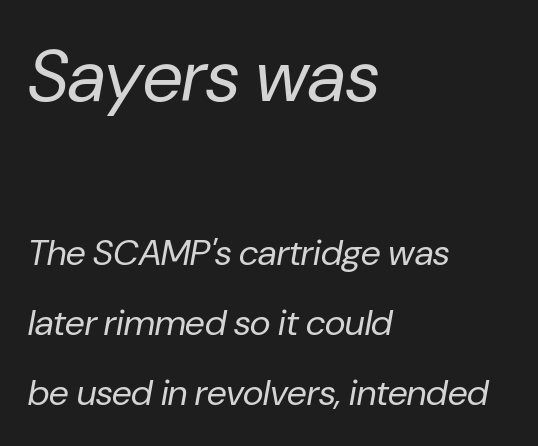
{"italic": "yes", "lean": "right", "slant_degrees": 10, "bold": "no", "weight": "regular", "width": "normal", "stroke_contrast": "low", "x_height": "medium", "monospaced": "no", "underline": "no", "align": "left", "line_spacing": "loose", "line_spacing_ratio": 1.95, "letter_spacing": "normal", "letter_spacing_em": 0.0, "larger_block": "first", "size_ratio": 2.03, "glyph_px": 73}
